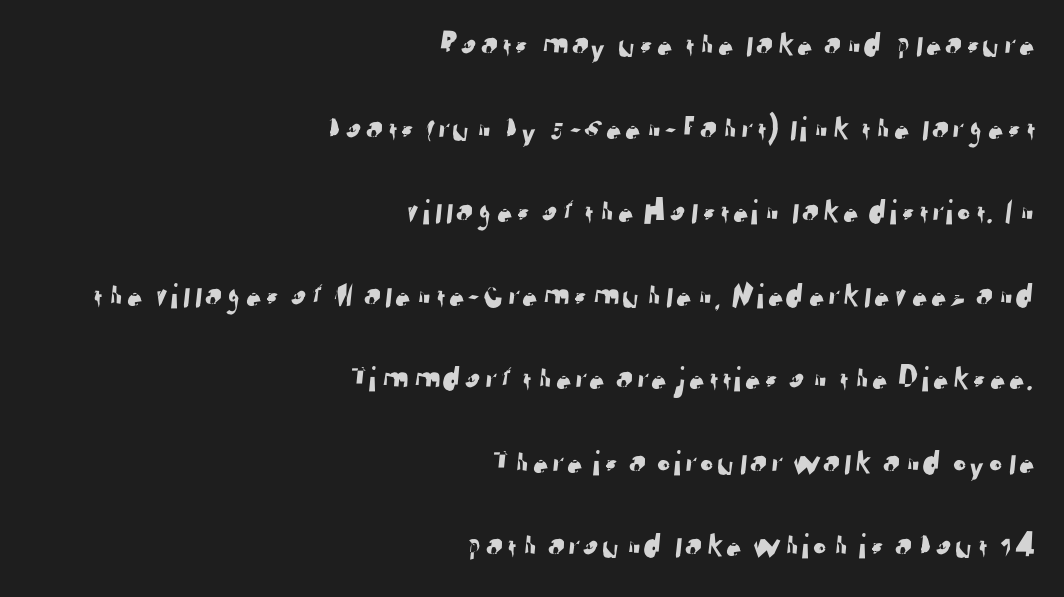
{"serif": "no", "width": "normal", "stroke_contrast": "low", "x_height": "medium", "monospaced": "no", "underline": "no", "align": "right", "line_spacing": "loose", "line_spacing_ratio": 2.32, "letter_spacing": "normal", "letter_spacing_em": 0.0, "glyph_px": 36}
